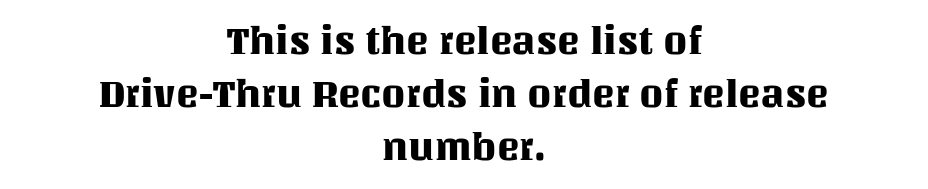
Q: Is the text italic (slanted)? A: No, it is upright.
Q: Is the text underlined? A: No.
Q: How is the paragraph aligned? A: Centered.
Q: Is the spacing between letters normal or unusually wide? A: Normal.
Q: Is the spacing between lines tight, normal or loose? A: Normal.
Q: Width (condensed, normal, or wide)? A: Normal.
Q: Stroke contrast? A: Medium.
Q: x-height? A: Large.
Q: Monospaced? A: No.
